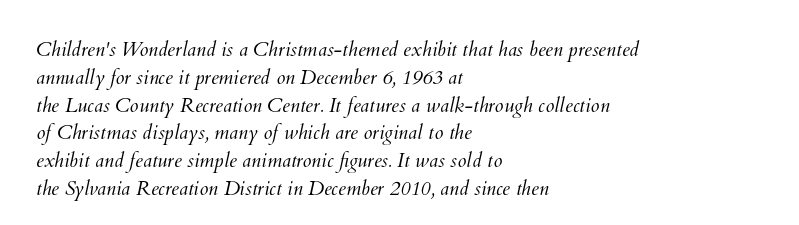
The image shows 20 px text type; set left-aligned, normal line spacing (1.39x), normal letter spacing, not underlined.
